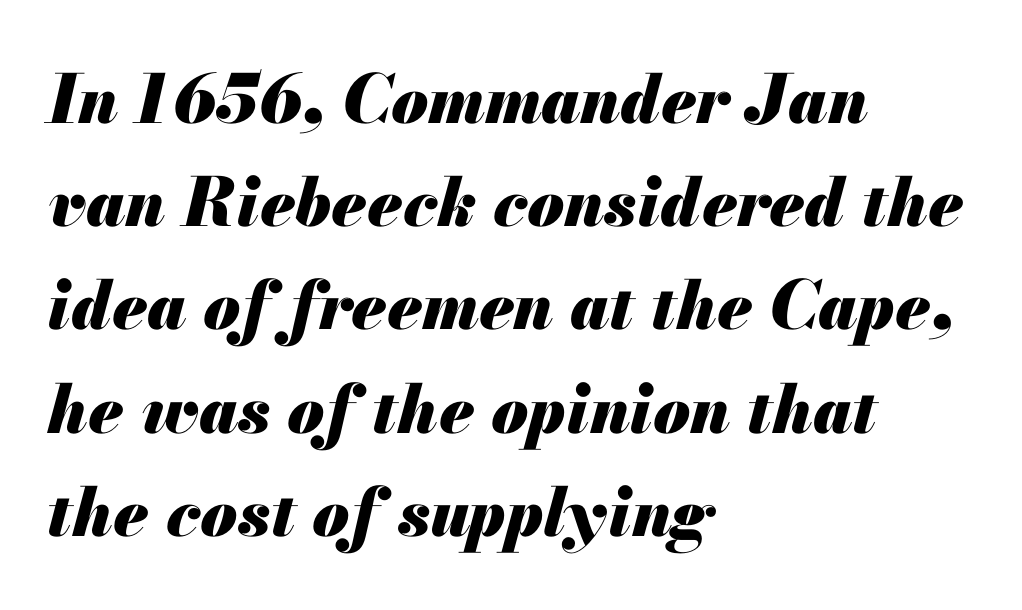
The image shows 67 px heavy type, italic (leaning right); set left-aligned, normal line spacing (1.54x), normal letter spacing, not underlined; medium stroke contrast and a small x-height.
